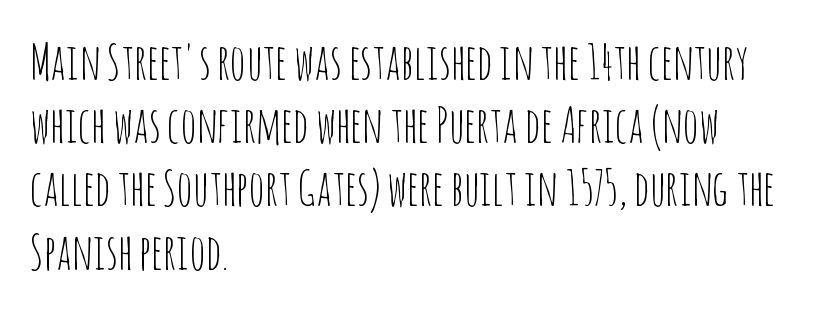
{"serif": "no", "italic": "no", "bold": "no", "weight": "thin", "width": "condensed", "stroke_contrast": "low", "x_height": "large", "monospaced": "no", "underline": "no", "align": "left", "line_spacing": "normal", "line_spacing_ratio": 1.29, "letter_spacing": "normal", "letter_spacing_em": 0.0, "glyph_px": 49}
